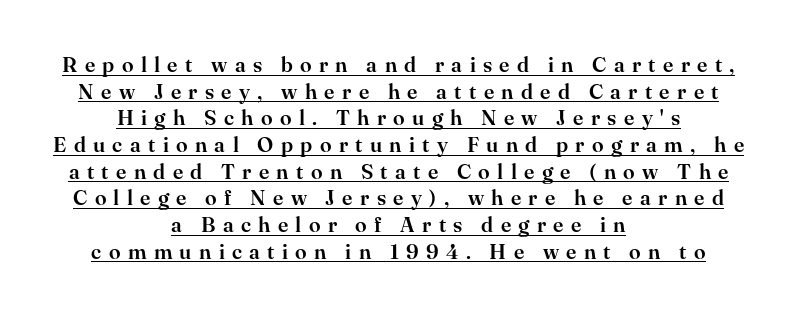
Q: Is the text italic (slanted)? A: No, it is upright.
Q: Is the text underlined? A: Yes.
Q: How is the paragraph aligned? A: Centered.
Q: Is the spacing between letters normal or unusually wide? A: Unusually wide.
Q: Is the spacing between lines tight, normal or loose? A: Normal.
